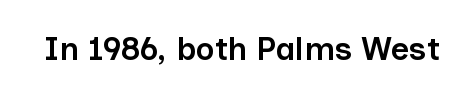
Q: Is the text bold? A: Semi-bold.
Q: Is the text italic (slanted)? A: No, it is upright.
Q: Is the typeface a serif or a sans-serif typeface? A: Sans-serif.
Q: Is the text underlined? A: No.
Q: Is the spacing between letters normal or unusually wide? A: Normal.
Q: Width (condensed, normal, or wide)? A: Normal.
Q: Stroke contrast? A: Low.
Q: x-height? A: Medium.
Q: Monospaced? A: No.
